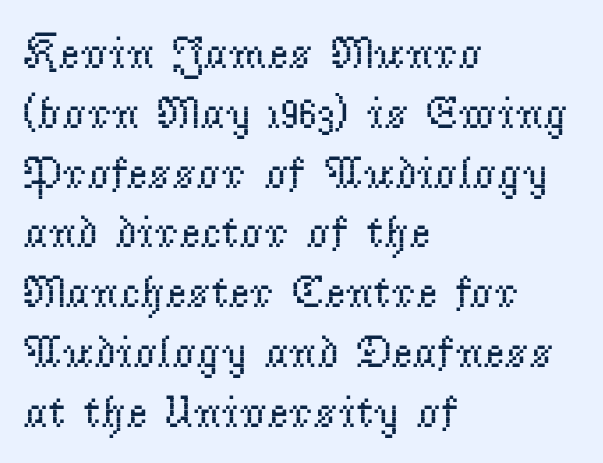
{"serif": "yes", "italic": "no", "bold": "no", "weight": "regular", "width": "normal", "stroke_contrast": "low", "x_height": "small", "monospaced": "no", "underline": "no", "align": "left", "line_spacing": "normal", "line_spacing_ratio": 1.3, "letter_spacing": "normal", "letter_spacing_em": 0.0, "glyph_px": 46}
